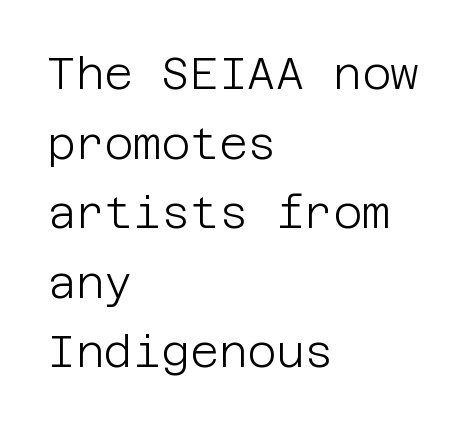
Stem width sits at or under what a default text font uses. Descenders are the only things crossing below the line. Students, observe: this is what conventionally led text looks like. Ordinary non-slanted type is in use. Note: no serifs on the glyphs. How are the letters spaced? Ordinarily, with no added tracking.
